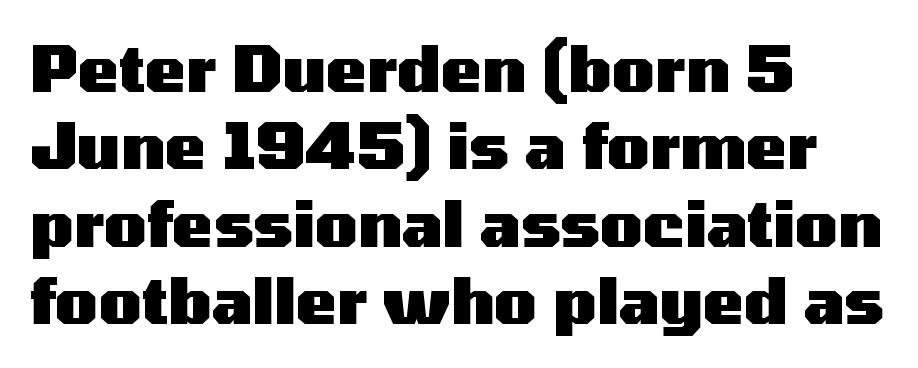
{"serif": "no", "italic": "no", "bold": "yes", "weight": "heavy", "width": "wide", "stroke_contrast": "medium", "x_height": "medium", "monospaced": "no", "underline": "no", "align": "left", "line_spacing": "normal", "line_spacing_ratio": 1.25, "letter_spacing": "normal", "letter_spacing_em": 0.0, "glyph_px": 62}
